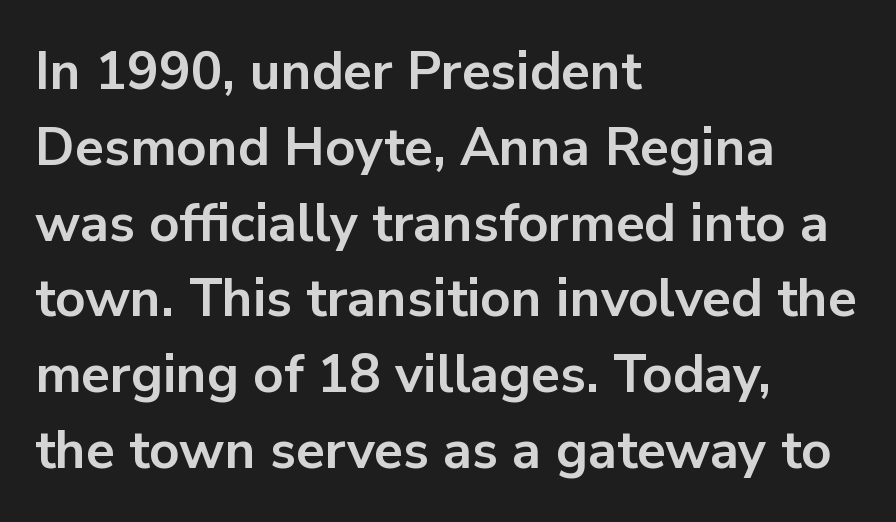
{"serif": "no", "italic": "no", "bold": "yes", "weight": "bold", "width": "normal", "stroke_contrast": "low", "x_height": "medium", "monospaced": "no", "underline": "no", "align": "left", "line_spacing": "normal", "line_spacing_ratio": 1.43, "letter_spacing": "normal", "letter_spacing_em": 0.0, "glyph_px": 53}
